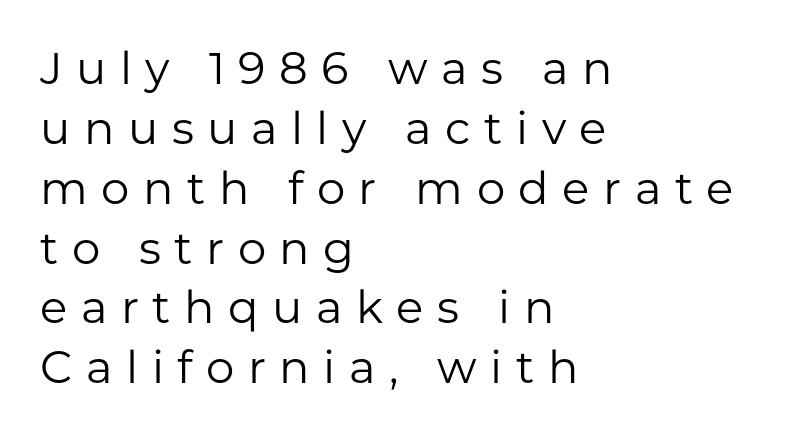
{"serif": "no", "italic": "no", "bold": "no", "weight": "regular", "width": "normal", "stroke_contrast": "low", "x_height": "medium", "monospaced": "no", "underline": "no", "align": "left", "line_spacing": "normal", "line_spacing_ratio": 1.33, "letter_spacing": "wide", "letter_spacing_em": 0.3, "glyph_px": 45}
